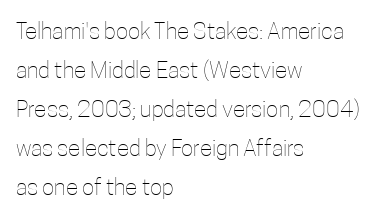
Q: Is the text bold? A: No.
Q: Is the text italic (slanted)? A: No, it is upright.
Q: Is the text underlined? A: No.
Q: How is the paragraph aligned? A: Left-aligned.
Q: Is the spacing between letters normal or unusually wide? A: Normal.
Q: Is the spacing between lines tight, normal or loose? A: Normal.
